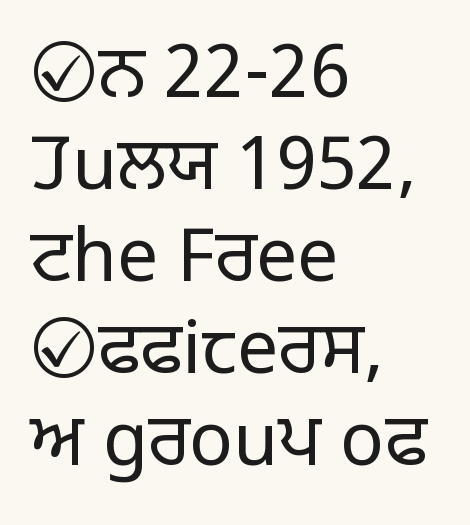
The image shows 73 px light sans-serif type, upright; set left-aligned, normal line spacing (1.26x), normal letter spacing, not underlined; low stroke contrast and a large x-height.
